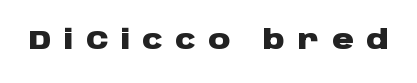
Do the letters lean? They stand straight. Thick stems and heavy bowls — unmistakably bold. The passage shown is not underscored anywhere. Loose tracking; the words dissolve into strings of separated letters.
